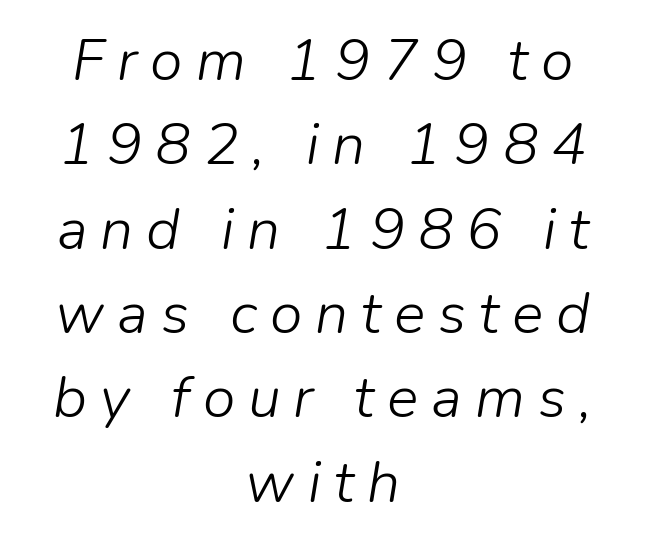
The image shows 59 px light type, italic (leaning right); set centered, normal line spacing (1.43x), unusually wide letter spacing (+0.22 em), not underlined; low stroke contrast and a medium x-height.
